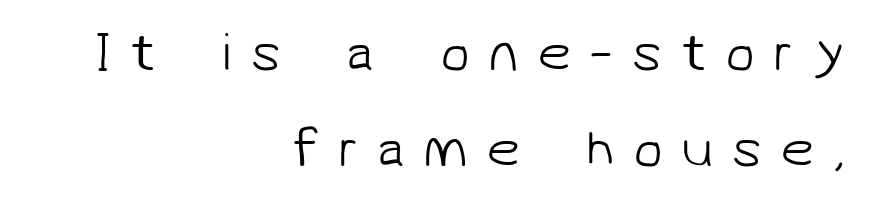
Is this a fixed-width face? No — the glyphs have proportional, varying widths. Someone cranked the tracking dial way up on this one. One-word summary of the alignment: right. The typesetting does not lean heavy: it is not bold. Is this a sans? Yes — the strokes have no serifs. Lines of text with bare space underneath.
